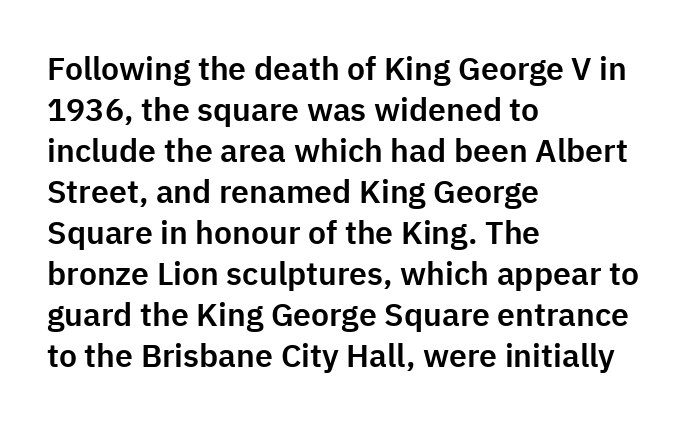
Reading down the block, your eye returns to a fixed left position each line. The rendering shows plain stroke endings on the letterforms — a sans-serif design. The passage shown is typed in a proportional face where columns would drift. It's the straight-up-and-down kind of type.
